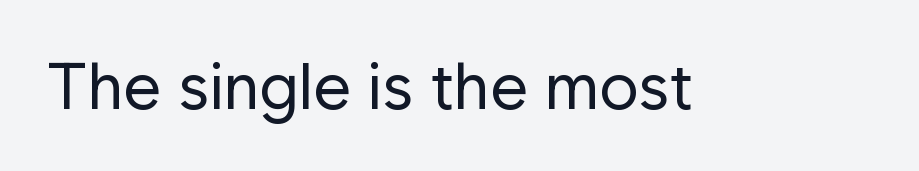
Q: Is the text bold? A: No.
Q: Is the text italic (slanted)? A: No, it is upright.
Q: Is the typeface a serif or a sans-serif typeface? A: Sans-serif.
Q: Is the text underlined? A: No.
Q: Is the spacing between letters normal or unusually wide? A: Normal.
Q: Width (condensed, normal, or wide)? A: Normal.
Q: Stroke contrast? A: Low.
Q: x-height? A: Medium.
Q: Monospaced? A: No.
